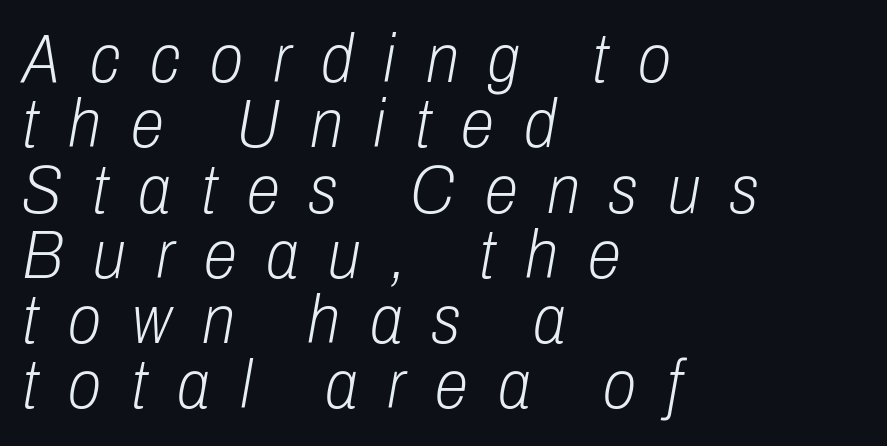
{"italic": "yes", "lean": "right", "slant_degrees": 10, "bold": "no", "weight": "light", "width": "condensed", "stroke_contrast": "low", "x_height": "medium", "monospaced": "no", "underline": "no", "align": "left", "line_spacing": "tight", "line_spacing_ratio": 0.96, "letter_spacing": "wide", "letter_spacing_em": 0.44, "glyph_px": 68}
